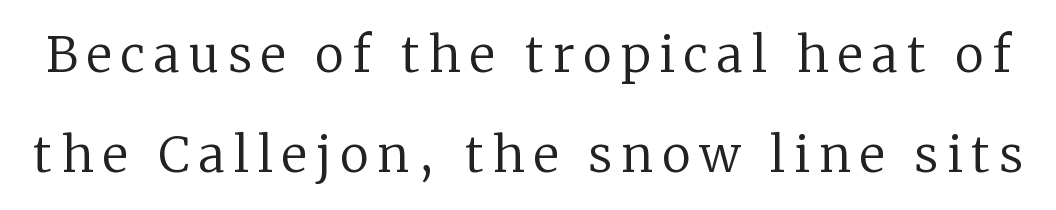
Q: Is the text bold? A: No.
Q: Is the text italic (slanted)? A: No, it is upright.
Q: Is the typeface a serif or a sans-serif typeface? A: Serif.
Q: Is the text underlined? A: No.
Q: Is the spacing between lines tight, normal or loose? A: Loose.
Q: Width (condensed, normal, or wide)? A: Normal.
Q: Stroke contrast? A: Low.
Q: x-height? A: Medium.
Q: Monospaced? A: No.
